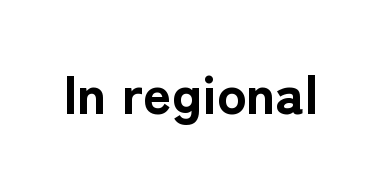
Q: Is the text bold? A: Yes.
Q: Is the text italic (slanted)? A: No, it is upright.
Q: Is the typeface a serif or a sans-serif typeface? A: Sans-serif.
Q: Is the text underlined? A: No.
Q: Is the spacing between letters normal or unusually wide? A: Normal.
Q: Width (condensed, normal, or wide)? A: Normal.
Q: Stroke contrast? A: Low.
Q: x-height? A: Medium.
Q: Monospaced? A: No.
